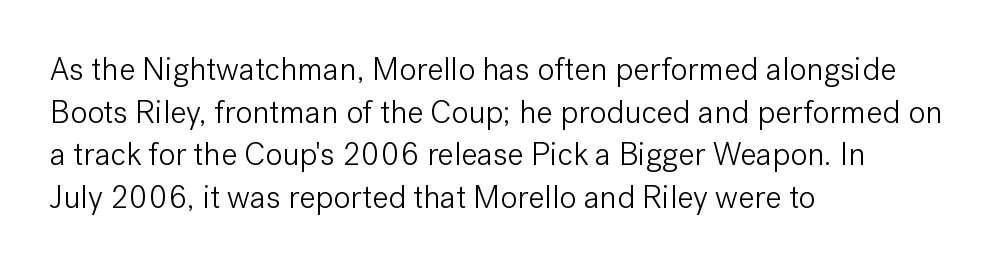
The image shows 32 px light sans-serif type, upright; set left-aligned, normal line spacing (1.33x), normal letter spacing, not underlined; low stroke contrast and a medium x-height.
